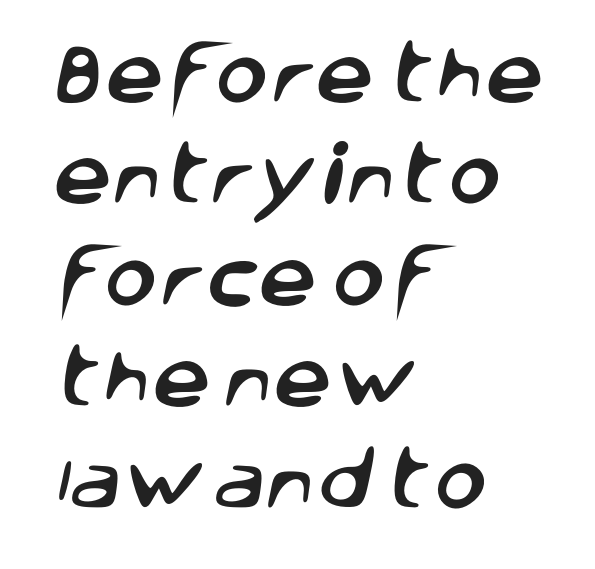
A classic flush-left, rag-right setting is used for this passage. No feet cap the strokes, marking this as sans-serif type. Looks like regular typesetting: each glyph gets only the width it needs. A typesetter would call this leading conventional body-copy spacing. The zone under the glyphs is completely vacant. The face used here is rendered with its standard letterfit.
